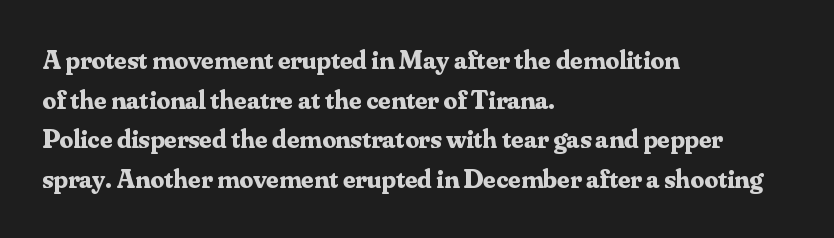
The glyphs are unaccompanied by any horizontal stroke below them. The characters look thick and weighty, a clear bold. Horizontally, the lines are justified to the leading edge only. Successive baselines arrive at the customary interval. Ordinary non-slanted type is in use.
